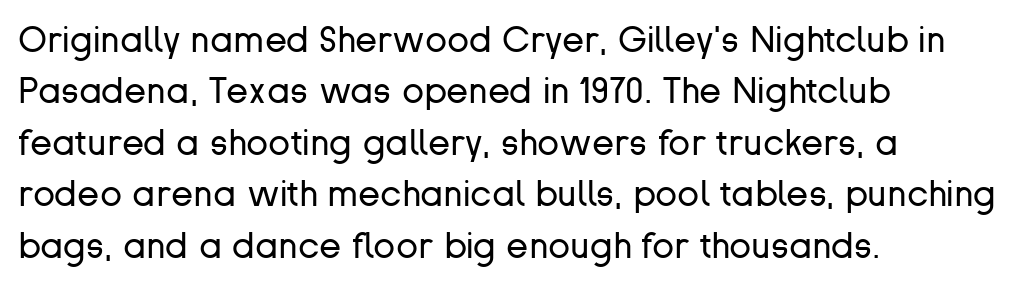
Q: Is the text bold? A: No.
Q: Is the text italic (slanted)? A: No, it is upright.
Q: Is the typeface a serif or a sans-serif typeface? A: Sans-serif.
Q: Is the text underlined? A: No.
Q: How is the paragraph aligned? A: Left-aligned.
Q: Is the spacing between letters normal or unusually wide? A: Normal.
Q: Is the spacing between lines tight, normal or loose? A: Normal.
Q: Width (condensed, normal, or wide)? A: Normal.
Q: Stroke contrast? A: Low.
Q: x-height? A: Medium.
Q: Monospaced? A: No.
